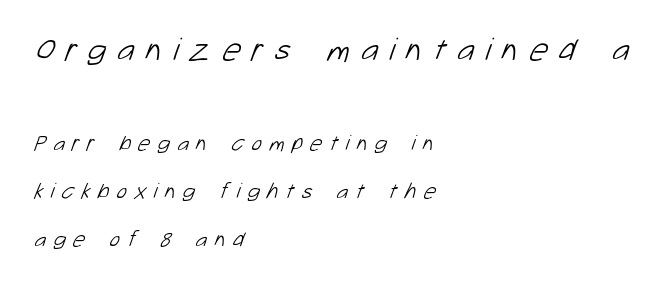
{"serif": "no", "bold": "no", "weight": "light", "width": "normal", "stroke_contrast": "low", "x_height": "medium", "monospaced": "no", "underline": "no", "align": "left", "line_spacing": "loose", "line_spacing_ratio": 2.19, "letter_spacing": "wide", "letter_spacing_em": 0.33, "larger_block": "first", "size_ratio": 1.5, "glyph_px": 33}
